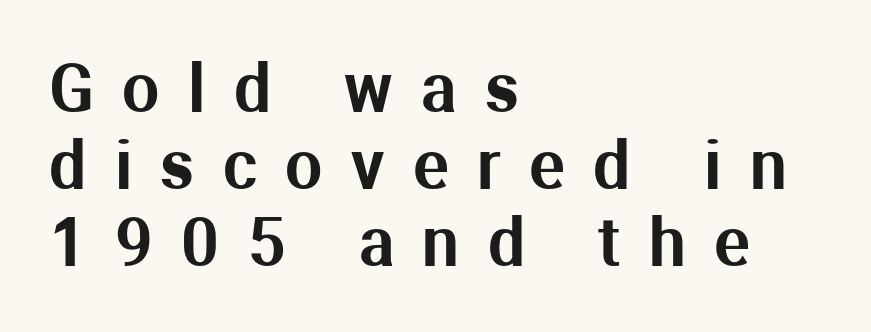
{"serif": "no", "italic": "no", "width": "normal", "stroke_contrast": "medium", "x_height": "medium", "monospaced": "no", "underline": "no", "align": "left", "line_spacing_ratio": 1.17, "letter_spacing": "wide", "letter_spacing_em": 0.43, "glyph_px": 66}
